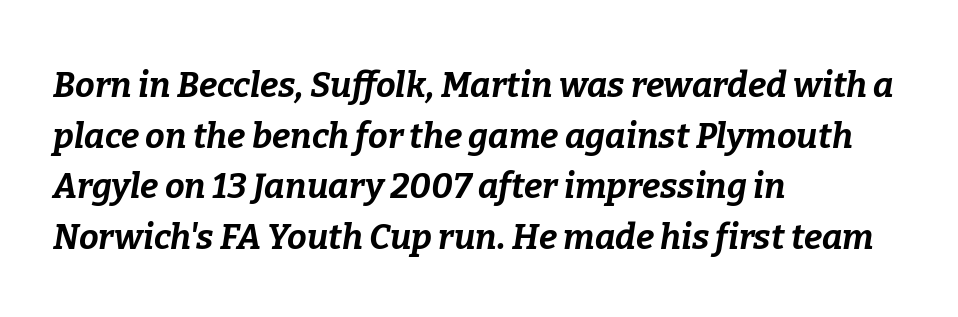
Q: Is the text bold? A: Yes.
Q: Is the text italic (slanted)? A: Yes, it leans right by about 9 degrees.
Q: Is the text underlined? A: No.
Q: How is the paragraph aligned? A: Left-aligned.
Q: Is the spacing between letters normal or unusually wide? A: Normal.
Q: Is the spacing between lines tight, normal or loose? A: Normal.
Q: Width (condensed, normal, or wide)? A: Normal.
Q: Stroke contrast? A: Low.
Q: x-height? A: Medium.
Q: Monospaced? A: No.
